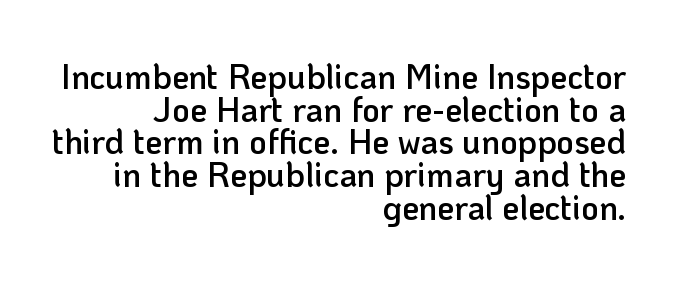
The image shows 34 px semibold sans-serif type, upright; set right-aligned, tight line spacing (0.96x), normal letter spacing, not underlined; low stroke contrast and a medium x-height.
